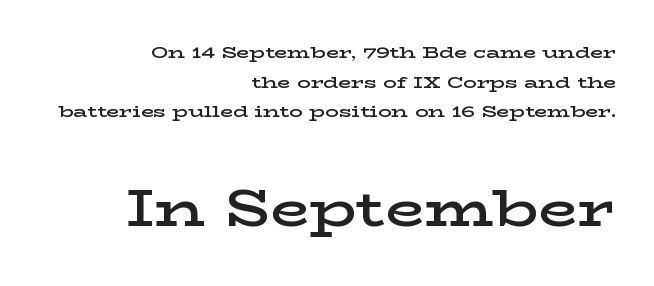
{"serif": "yes", "italic": "no", "bold": "semi", "weight": "semibold", "width": "wide", "stroke_contrast": "low", "x_height": "medium", "monospaced": "no", "underline": "no", "align": "right", "line_spacing_ratio": 1.74, "letter_spacing": "normal", "letter_spacing_em": 0.0, "larger_block": "second", "size_ratio": 3.0, "glyph_px": 51}
